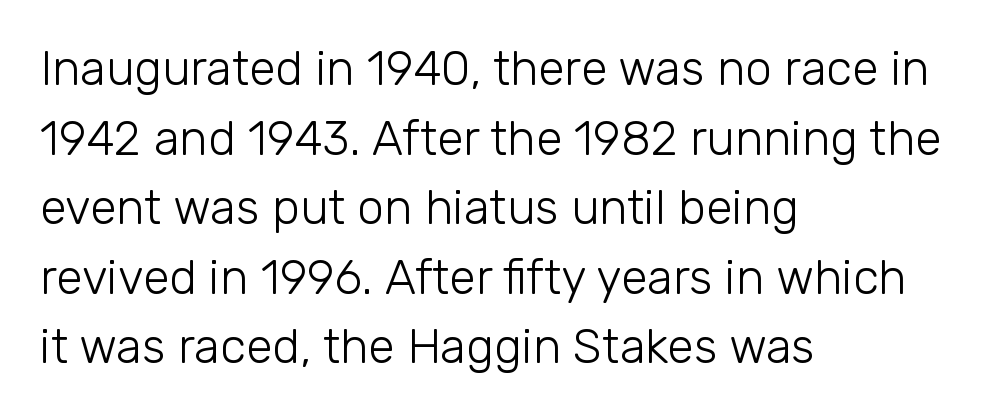
Q: Is the text bold? A: No.
Q: Is the text italic (slanted)? A: No, it is upright.
Q: Is the typeface a serif or a sans-serif typeface? A: Sans-serif.
Q: Is the text underlined? A: No.
Q: How is the paragraph aligned? A: Left-aligned.
Q: Is the spacing between letters normal or unusually wide? A: Normal.
Q: Is the spacing between lines tight, normal or loose? A: Normal.
Q: Width (condensed, normal, or wide)? A: Normal.
Q: Stroke contrast? A: Low.
Q: x-height? A: Medium.
Q: Monospaced? A: No.
